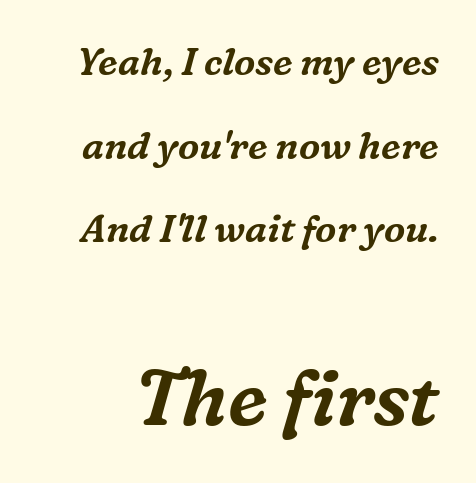
The passage shown is not underscored anywhere. The designer went with a serif here, giving each stem small feet. The text carries the slant typical of an italic or oblique font. The rendering uses a large line-height, opening up the rows.
